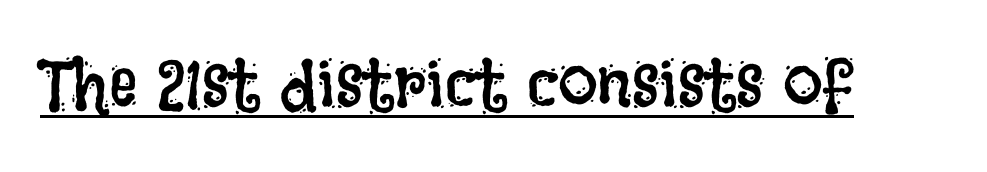
Is this a fixed-width face? No — the glyphs have proportional, varying widths. The line texture is even and compact thanks to regular tracking. The string is rendered with underlining switched on. This reads as an unemphasized weight, regular at the heaviest. Posture: upright roman.
